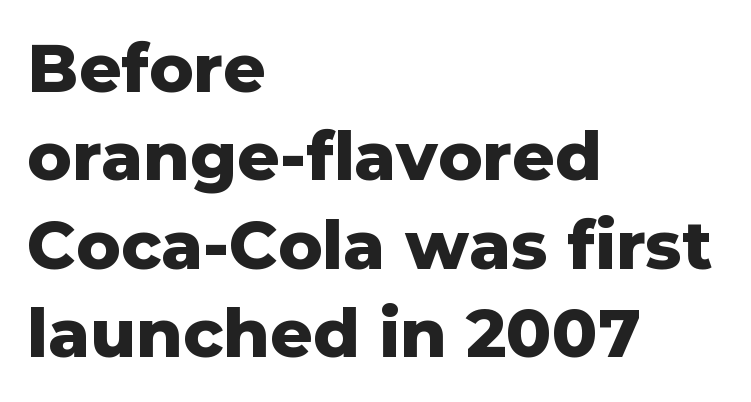
The glyphs have the mass of a bold cut. Successive baselines arrive at the customary interval. Letter spacing: default. Where is the straight margin? On the left. Each letter keeps its own natural width here, so spacing adapts to shape. No feet cap the strokes, marking this as sans-serif type.
